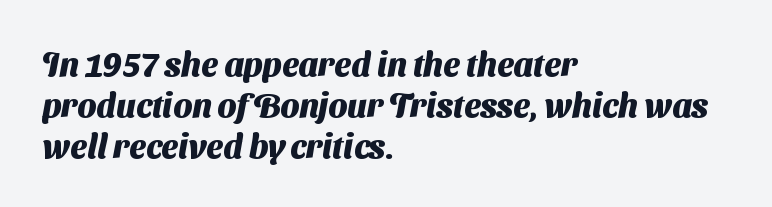
The image shows 33 px heavy sans-serif type; set left-aligned, normal line spacing (1.25x), normal letter spacing, not underlined; medium stroke contrast and a medium x-height.
